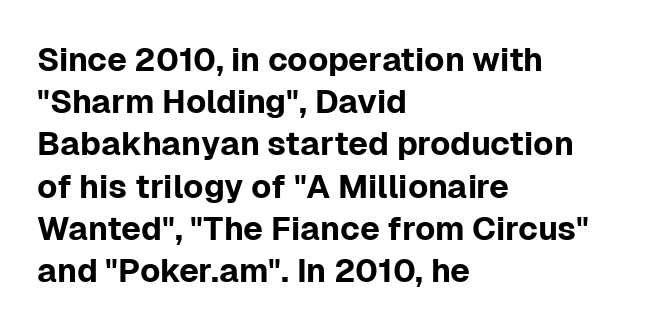
Q: Is the text italic (slanted)? A: No, it is upright.
Q: Is the typeface a serif or a sans-serif typeface? A: Sans-serif.
Q: Is the text underlined? A: No.
Q: How is the paragraph aligned? A: Left-aligned.
Q: Is the spacing between letters normal or unusually wide? A: Normal.
Q: Is the spacing between lines tight, normal or loose? A: Normal.
Q: Width (condensed, normal, or wide)? A: Normal.
Q: Stroke contrast? A: Low.
Q: x-height? A: Medium.
Q: Monospaced? A: No.
